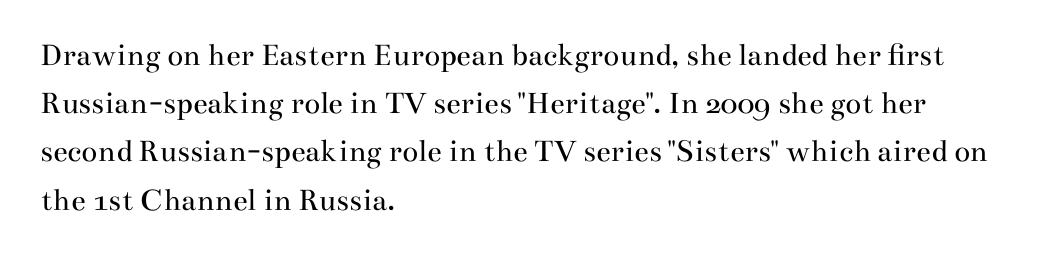
{"serif": "yes", "italic": "no", "bold": "no", "weight": "regular", "width": "wide", "stroke_contrast": "medium", "x_height": "small", "monospaced": "no", "underline": "no", "align": "left", "line_spacing": "normal", "line_spacing_ratio": 1.46, "letter_spacing": "normal", "letter_spacing_em": 0.0, "glyph_px": 33}
